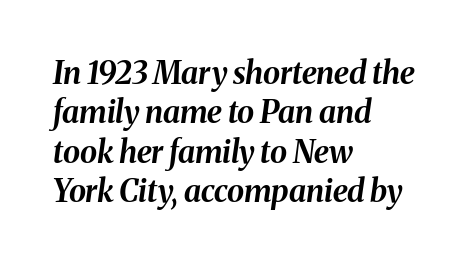
The image shows 31 px bold type, italic (leaning right); set left-aligned, normal line spacing (1.27x), normal letter spacing, not underlined; medium stroke contrast and a medium x-height.
